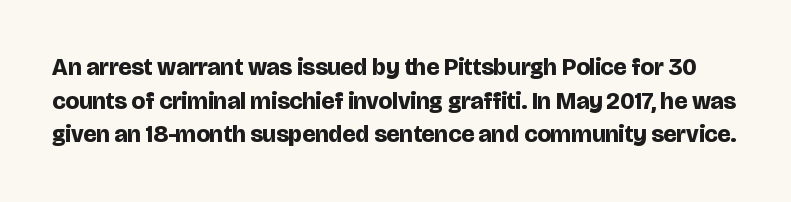
The typesetting leans heavy: a genuine bold. Leading matches the norm, producing a regular column. Plain, unruled lines of type. Between one letter and the next there's only the usual sliver of space. Unlike italic type, these characters show no tilt at all.
